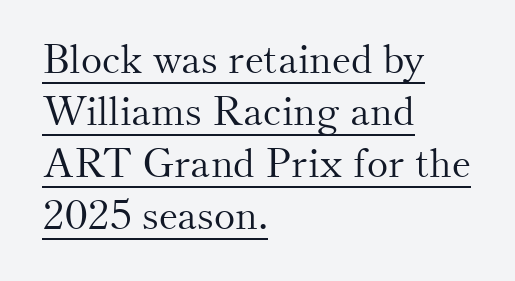
Quick note: underline on. You could not count columns in this text — the font is proportionally spaced. Serifs: yes, visible at the terminals of the letterforms. The face used here is rendered with its standard letterfit. Weight: regular or lighter. Leftover space on each line is placed entirely after the last word.
